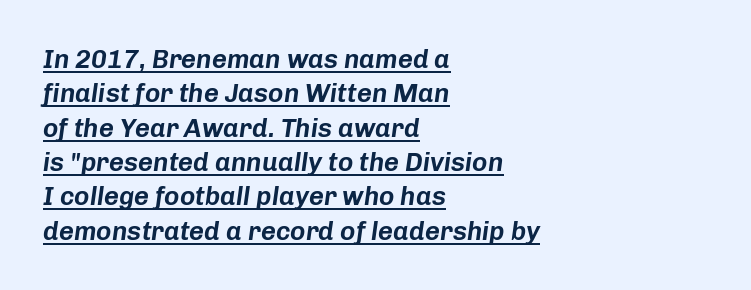
Quick note: underline on. The gaps between neighbouring characters are ordinary and unremarkable. An italicized treatment has been applied to the whole sample. The lines are quadded left. This sample keeps an unexceptional amount of space between lines.
